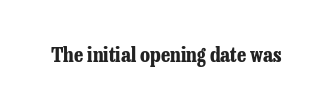
The letterforms sit shoulder to shoulder at normal distance. These lines were composed using upright roman letters. Check the space under the baseline: it is left empty. The sample has been set heavy, in full bold.
